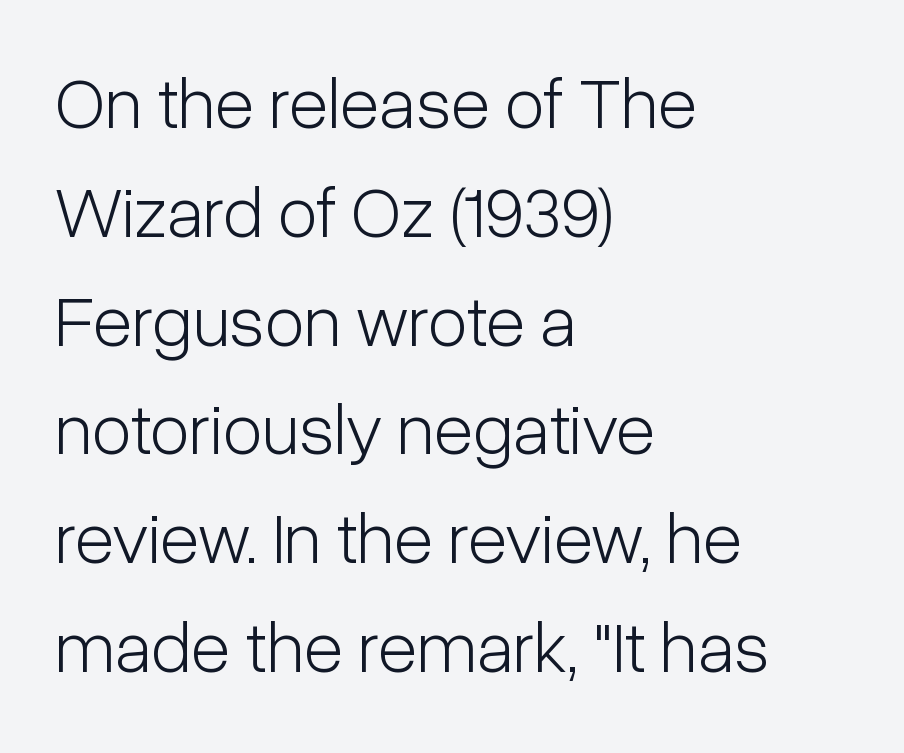
Q: Is the text bold? A: No.
Q: Is the text italic (slanted)? A: No, it is upright.
Q: Is the typeface a serif or a sans-serif typeface? A: Sans-serif.
Q: Is the text underlined? A: No.
Q: How is the paragraph aligned? A: Left-aligned.
Q: Is the spacing between letters normal or unusually wide? A: Normal.
Q: Is the spacing between lines tight, normal or loose? A: Normal.
Q: Width (condensed, normal, or wide)? A: Condensed.
Q: Stroke contrast? A: Low.
Q: x-height? A: Medium.
Q: Monospaced? A: No.
